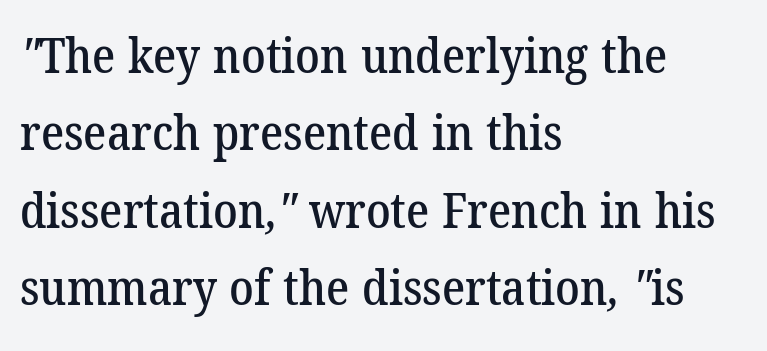
The image shows 49 px serif type; set left-aligned, normal line spacing (1.58x), normal letter spacing, not underlined; low stroke contrast and a medium x-height.
